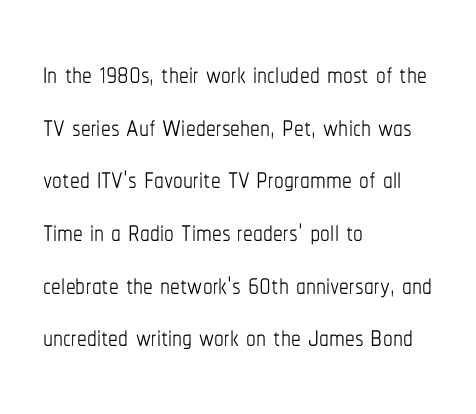
The image shows 39 px thin, condensed type, upright; set left-aligned, normal line spacing (1.35x), normal letter spacing, not underlined; low stroke contrast and a medium x-height.
